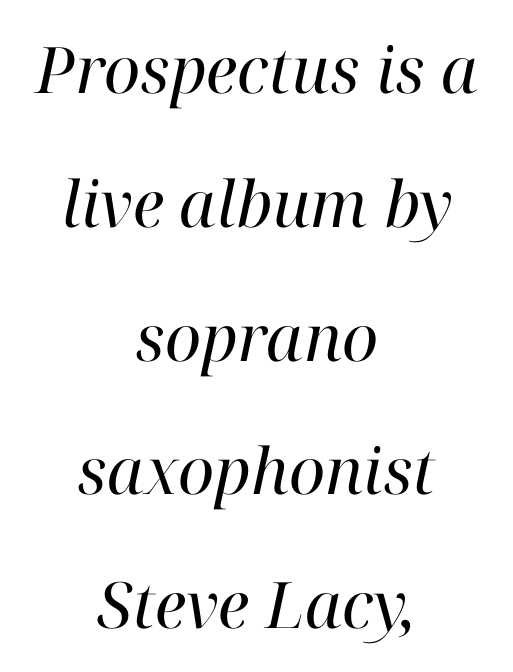
{"serif": "yes", "italic": "yes", "lean": "right", "slant_degrees": 12, "bold": "no", "weight": "regular", "width": "normal", "stroke_contrast": "high", "x_height": "medium", "monospaced": "no", "underline": "no", "align": "center", "line_spacing": "loose", "line_spacing_ratio": 2.09, "letter_spacing": "normal", "letter_spacing_em": 0.0, "glyph_px": 64}
